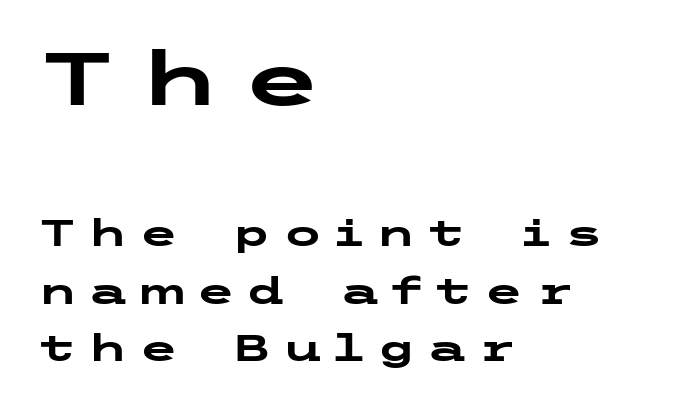
The image shows 73 px heavy, wide sans-serif type, upright; set left-aligned, normal line spacing (1.6x), unusually wide letter spacing (+0.3 em), not underlined; the first (top) block is 2.03x larger; low stroke contrast and a medium x-height.
